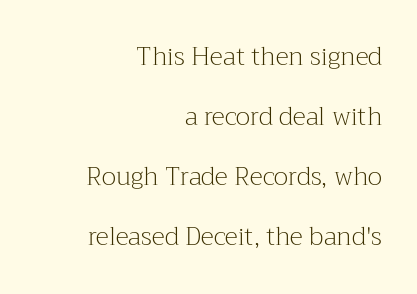
{"italic": "no", "bold": "no", "underline": "no", "align": "right", "line_spacing": "loose", "line_spacing_ratio": 2.4, "letter_spacing": "normal", "letter_spacing_em": 0.0, "glyph_px": 25}
